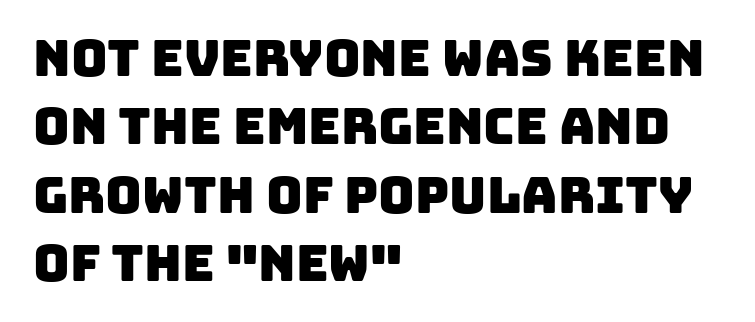
{"serif": "no", "width": "normal", "stroke_contrast": "low", "x_height": "large", "monospaced": "no", "underline": "no", "align": "left", "line_spacing": "normal", "line_spacing_ratio": 1.37, "letter_spacing": "normal", "letter_spacing_em": 0.0, "glyph_px": 50}
